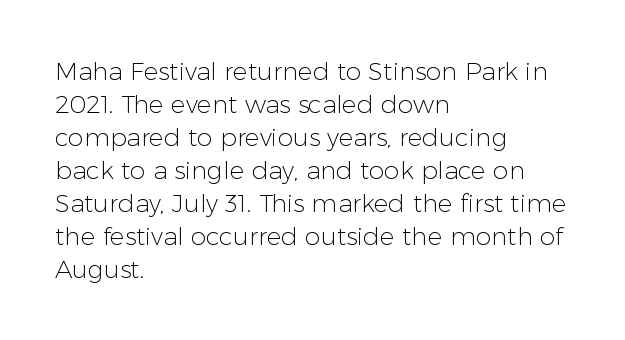
The image shows 25 px text type, upright; set left-aligned, normal line spacing (1.32x), normal letter spacing, not underlined.
